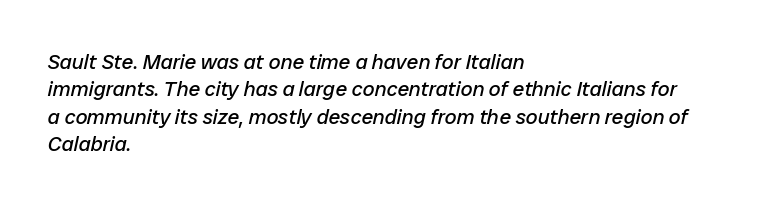
{"italic": "yes", "lean": "right", "slant_degrees": 12, "bold": "no", "underline": "no", "align": "left", "line_spacing": "normal", "line_spacing_ratio": 1.3, "letter_spacing": "normal", "letter_spacing_em": 0.0, "glyph_px": 21}
